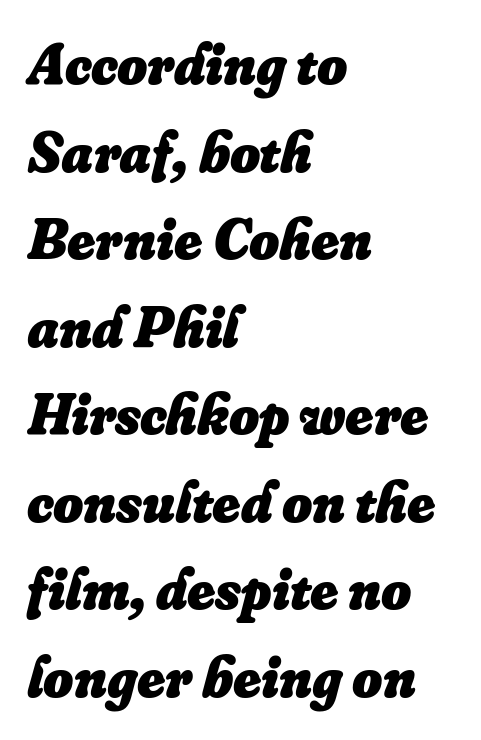
{"italic": "yes", "lean": "right", "slant_degrees": 16, "bold": "yes", "weight": "heavy", "width": "normal", "stroke_contrast": "low", "x_height": "small", "monospaced": "no", "underline": "no", "align": "left", "line_spacing": "normal", "line_spacing_ratio": 1.51, "letter_spacing": "normal", "letter_spacing_em": 0.0, "glyph_px": 58}
